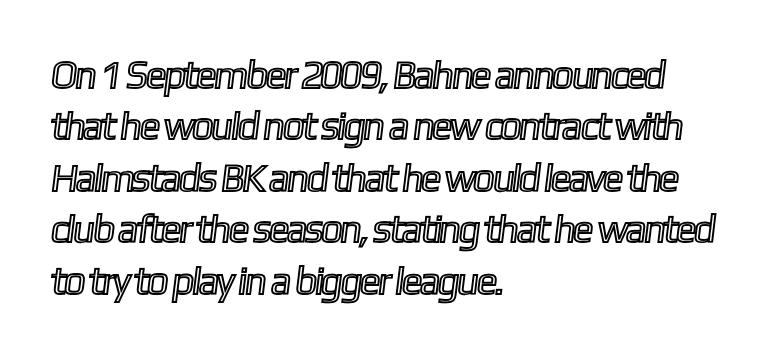
{"width": "condensed", "x_height": "medium", "monospaced": "no", "underline": "no", "align": "left", "line_spacing": "normal", "line_spacing_ratio": 1.32, "letter_spacing": "normal", "letter_spacing_em": 0.0, "glyph_px": 39}
